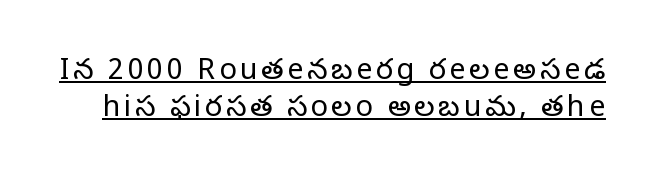
The image shows 29 px regular-weight serif type, upright; set normal line spacing (1.27x), underlined; low stroke contrast and a large x-height.
